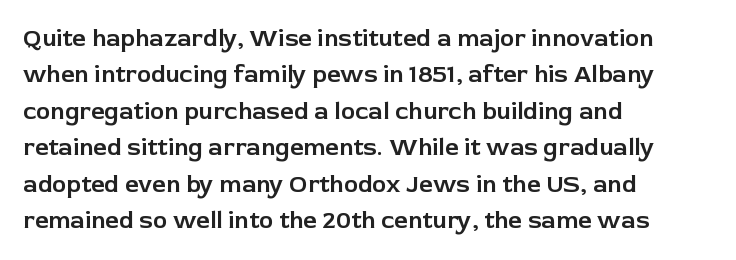
The image shows 24 px text type, upright; set left-aligned, normal line spacing (1.52x), normal letter spacing, not underlined.
